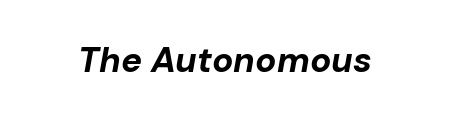
Q: Is the text bold? A: Yes.
Q: Is the text italic (slanted)? A: Yes, it leans right by about 10 degrees.
Q: Is the text underlined? A: No.
Q: Is the spacing between letters normal or unusually wide? A: Normal.
Q: Width (condensed, normal, or wide)? A: Normal.
Q: Stroke contrast? A: Low.
Q: x-height? A: Medium.
Q: Monospaced? A: No.
